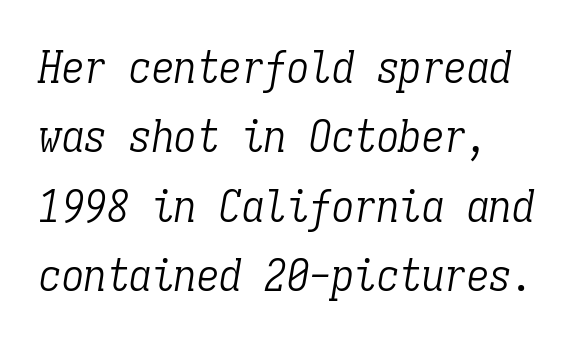
Q: Is the text bold? A: No.
Q: Is the text italic (slanted)? A: Yes, it leans right by about 9 degrees.
Q: Is the typeface a serif or a sans-serif typeface? A: Serif.
Q: Is the text underlined? A: No.
Q: Is the spacing between letters normal or unusually wide? A: Normal.
Q: Is the spacing between lines tight, normal or loose? A: Normal.
Q: Width (condensed, normal, or wide)? A: Condensed.
Q: Stroke contrast? A: Low.
Q: x-height? A: Medium.
Q: Monospaced? A: Yes.
